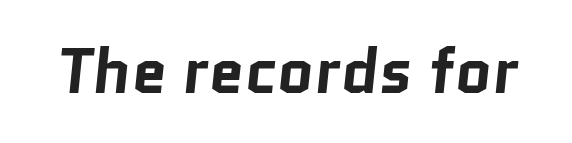
The image shows 63 px bold sans-serif type; set normal letter spacing, not underlined; low stroke contrast and a medium x-height.
